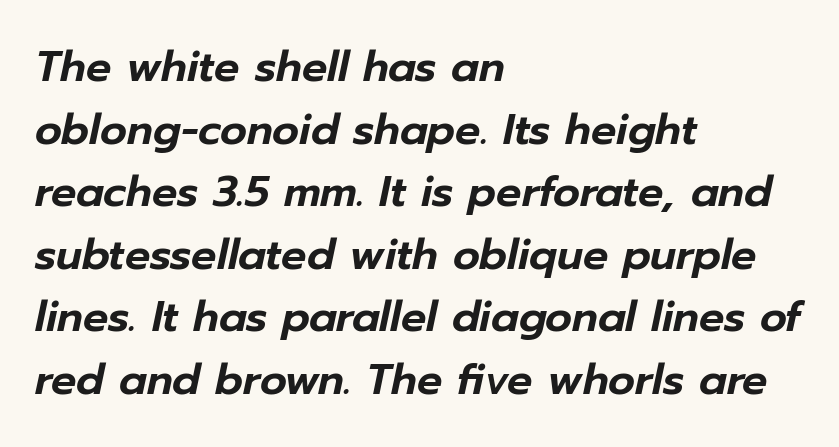
Spacing verdict: proportional, widths tailored to each character. Look at the tracking — it's just the regular setting, nothing added. Normally led — the rows are evenly, conventionally spaced. The baseline area is clear. Teacher's note: observe the even left margin — that is flush-left alignment.
